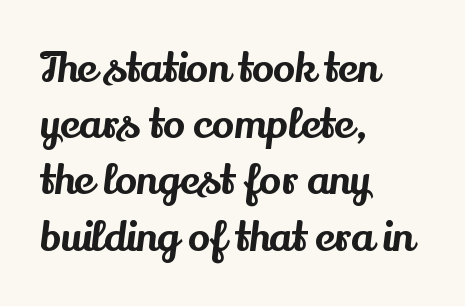
The image shows 41 px serif type; set left-aligned, normal line spacing (1.37x), normal letter spacing, not underlined; medium stroke contrast and a small x-height.
